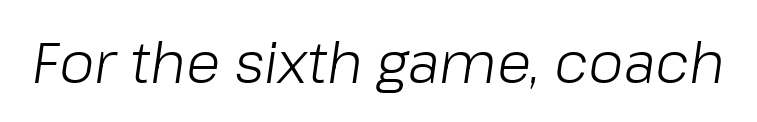
Q: Is the text bold? A: No.
Q: Is the text italic (slanted)? A: Yes, it leans right by about 8 degrees.
Q: Is the text underlined? A: No.
Q: Is the spacing between letters normal or unusually wide? A: Normal.
Q: Width (condensed, normal, or wide)? A: Normal.
Q: Stroke contrast? A: Low.
Q: x-height? A: Medium.
Q: Monospaced? A: No.
